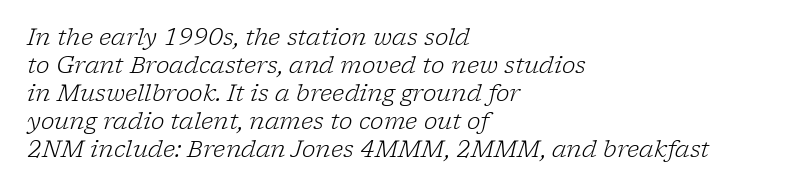
The strokes carry an ordinary text weight at most. This is oblique type, the kind used for emphasis or titles. The typesetter chose a ragged-right arrangement here. Here the glyphs are tracked normally, forming tight word shapes. The words here are not underlined.
